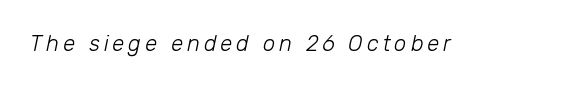
Q: Is the text bold? A: No.
Q: Is the text italic (slanted)? A: Yes, it leans right by about 12 degrees.
Q: Is the text underlined? A: No.
